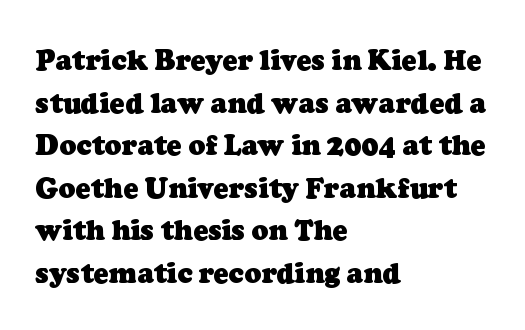
Look at the tracking — it's just the regular setting, nothing added. Horizontal bands of white between lines are of average thickness. Caption: bold face, heavy strokes. The passage shown is not underscored anywhere. This rendering uses left alignment, leaving the right contour irregular. Each letter keeps its own natural width here, so spacing adapts to shape.
